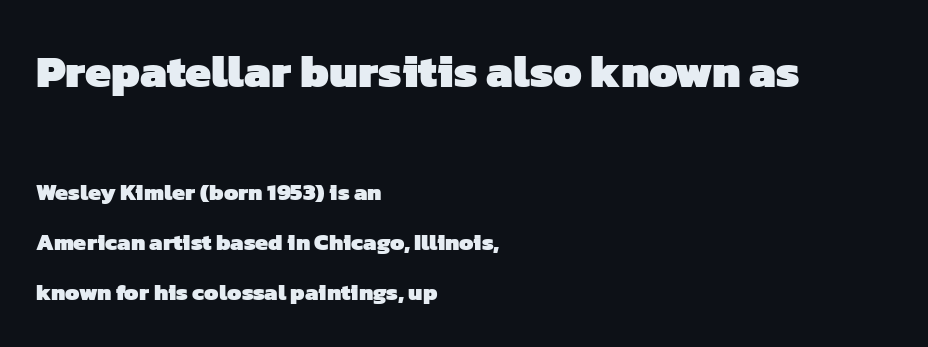
The image shows 46 px heavy sans-serif type; set left-aligned, loose line spacing (2.19x), normal letter spacing, not underlined; the first (top) block is 2.0x larger; low stroke contrast and a medium x-height.
